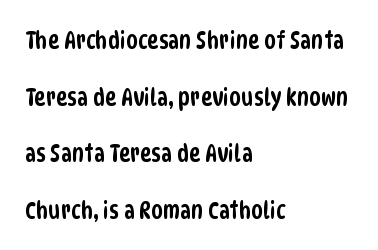
{"underline": "no", "align": "left", "line_spacing": "loose", "line_spacing_ratio": 2.36, "letter_spacing": "normal", "letter_spacing_em": 0.0, "glyph_px": 24}
